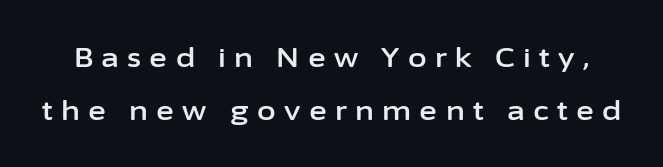
Successive baselines arrive slowly, with a big drop between each. The gaps between neighbouring characters are conspicuously large. A roman cut, with each character standing at attention. The foot of each line stays bare and open.
